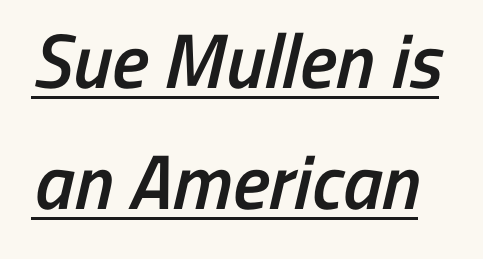
The image shows 77 px semibold, condensed sans-serif type; set normal line spacing (1.57x), normal letter spacing, underlined; low stroke contrast and a medium x-height.
